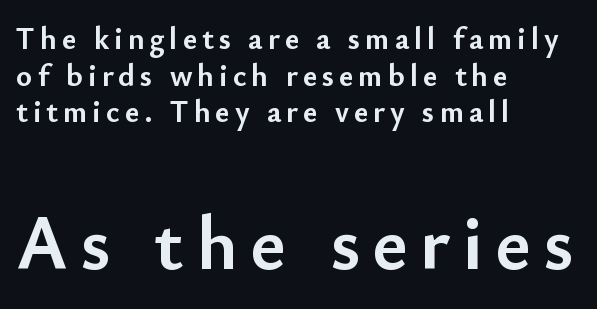
Q: Is the text bold? A: Yes.
Q: Is the text italic (slanted)? A: No, it is upright.
Q: Is the typeface a serif or a sans-serif typeface? A: Sans-serif.
Q: Is the text underlined? A: No.
Q: How is the paragraph aligned? A: Left-aligned.
Q: Which block of text is set in a larger size, the first (top) or the second (bottom)? A: The second (bottom) one.
Q: Width (condensed, normal, or wide)? A: Normal.
Q: Stroke contrast? A: Low.
Q: x-height? A: Small.
Q: Monospaced? A: No.
